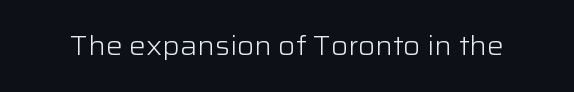
Q: Is the text bold? A: No.
Q: Is the text italic (slanted)? A: No, it is upright.
Q: Is the text underlined? A: No.
Q: Is the spacing between letters normal or unusually wide? A: Normal.
